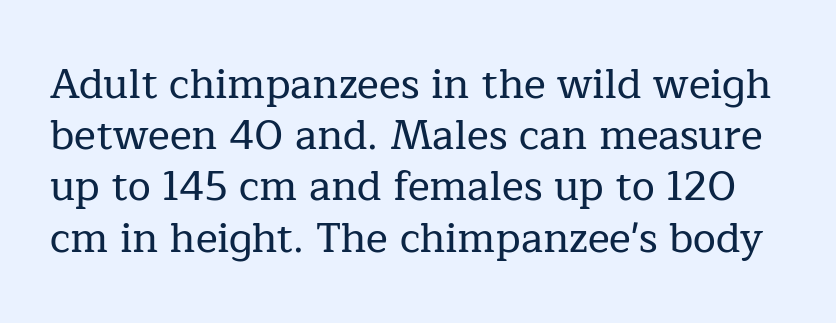
The image shows 41 px serif type, upright; set normal line spacing (1.25x), normal letter spacing, not underlined; low stroke contrast and a medium x-height.
